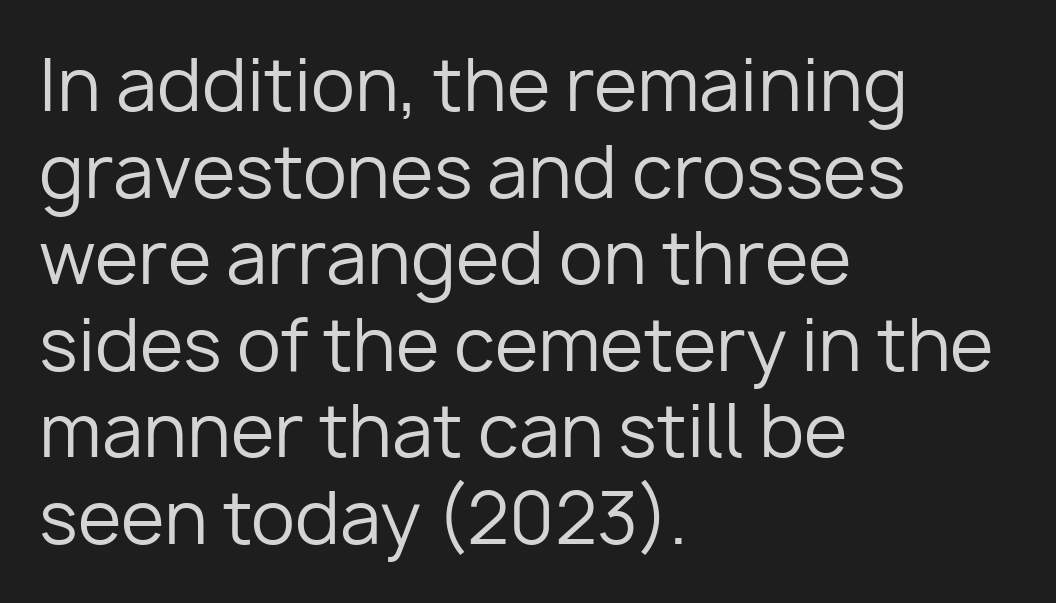
Q: Is the text bold? A: No.
Q: Is the text italic (slanted)? A: No, it is upright.
Q: Is the typeface a serif or a sans-serif typeface? A: Sans-serif.
Q: Is the text underlined? A: No.
Q: How is the paragraph aligned? A: Left-aligned.
Q: Is the spacing between letters normal or unusually wide? A: Normal.
Q: Width (condensed, normal, or wide)? A: Normal.
Q: Stroke contrast? A: Low.
Q: x-height? A: Medium.
Q: Monospaced? A: No.
